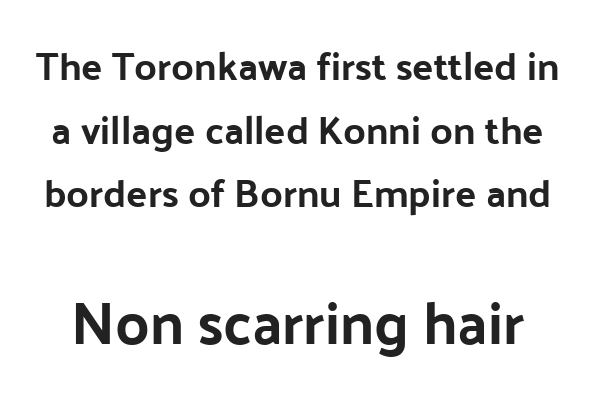
The image shows 59 px sans-serif type, upright; set normal line spacing (1.63x), normal letter spacing, not underlined; the second (bottom) block is 1.51x larger; low stroke contrast and a medium x-height.
